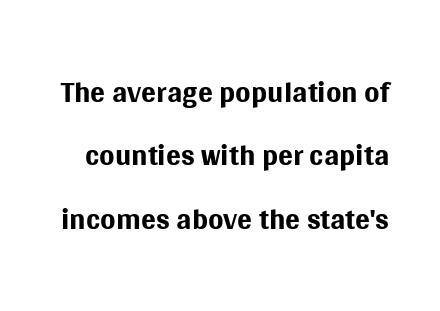
{"serif": "no", "italic": "no", "bold": "no", "weight": "regular", "width": "normal", "stroke_contrast": "medium", "x_height": "large", "monospaced": "no", "underline": "no", "line_spacing": "normal", "line_spacing_ratio": 1.44, "letter_spacing": "normal", "letter_spacing_em": 0.0, "glyph_px": 44}
